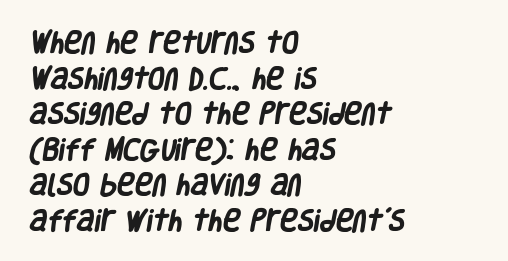
{"bold": "yes", "underline": "no", "align": "left", "line_spacing": "normal", "line_spacing_ratio": 1.48, "letter_spacing": "normal", "letter_spacing_em": 0.0, "glyph_px": 24}
